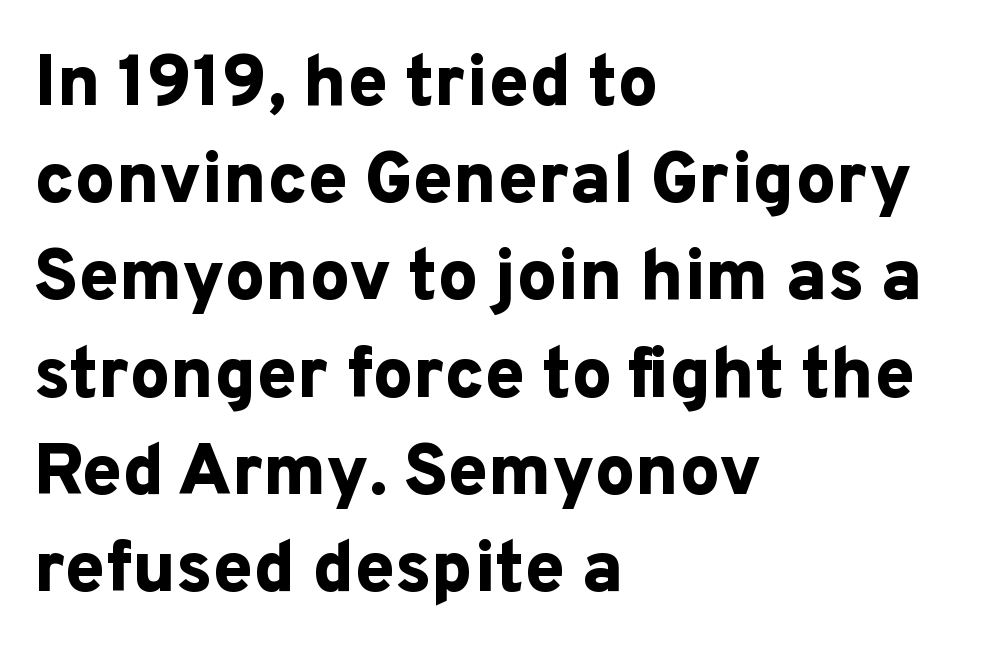
{"serif": "no", "italic": "no", "bold": "yes", "weight": "bold", "width": "normal", "stroke_contrast": "low", "x_height": "medium", "monospaced": "no", "underline": "no", "align": "left", "line_spacing": "normal", "line_spacing_ratio": 1.35, "letter_spacing": "normal", "letter_spacing_em": 0.0, "glyph_px": 72}
